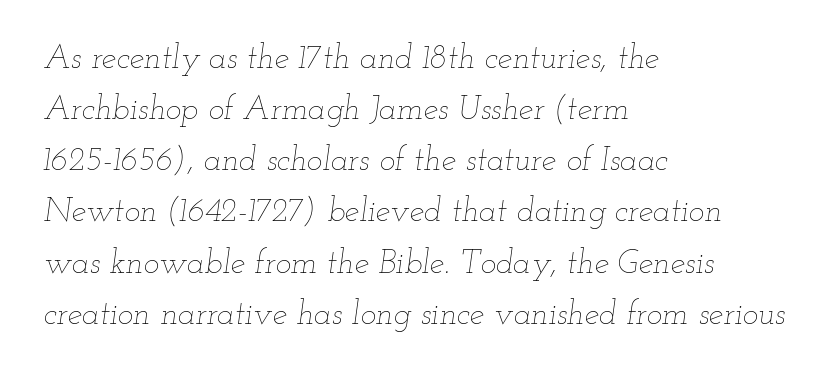
The passage shown is typed in a proportional face where columns would drift. The typeface has the unassuming heft of standard copy or less. Glyph-to-glyph distance matches everyday printed text. Honestly, there is no underline to notice here at all. This is oblique type, the kind used for emphasis or titles.
